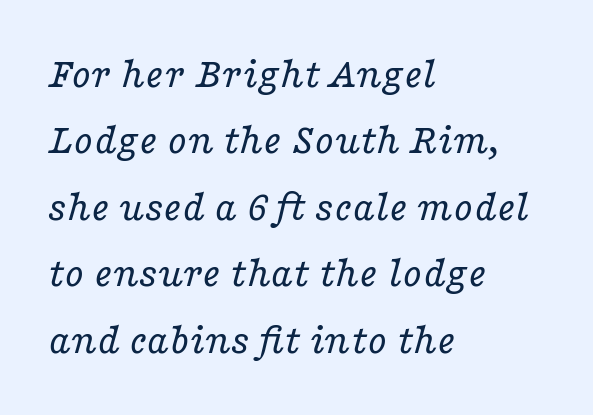
The image shows 44 px regular-weight, wide serif type, italic (leaning right); set left-aligned, normal line spacing (1.51x), normal letter spacing, not underlined; low stroke contrast and a medium x-height.
